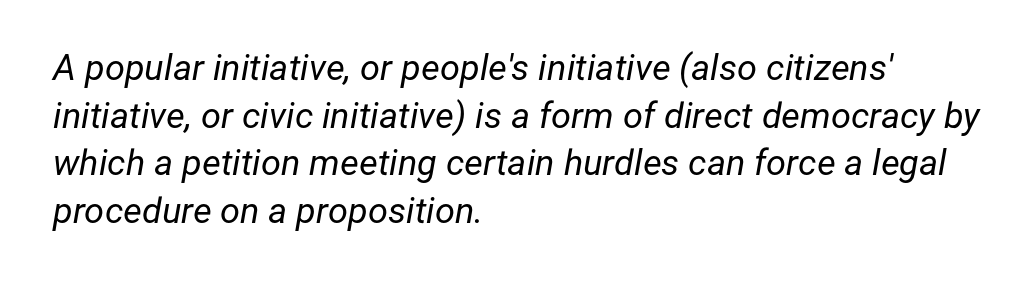
Quick note: underline off. The text carries the slant typical of an italic or oblique font. Where is the straight margin? On the left. Proportional: the letters do not fall into vertical columns. Letter spacing: default.
